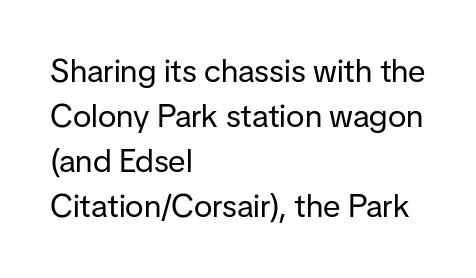
{"serif": "no", "italic": "no", "bold": "no", "weight": "regular", "width": "normal", "stroke_contrast": "low", "x_height": "medium", "monospaced": "no", "underline": "no", "align": "left", "line_spacing": "normal", "line_spacing_ratio": 1.41, "letter_spacing": "normal", "letter_spacing_em": 0.0, "glyph_px": 32}
